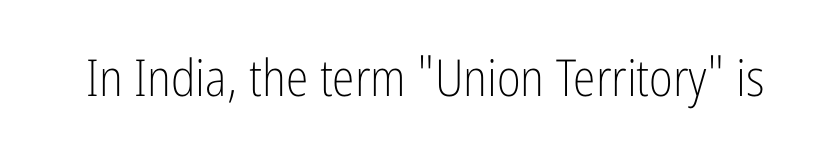
The image shows 51 px light, condensed sans-serif type, upright; set normal letter spacing, not underlined; low stroke contrast and a medium x-height.
